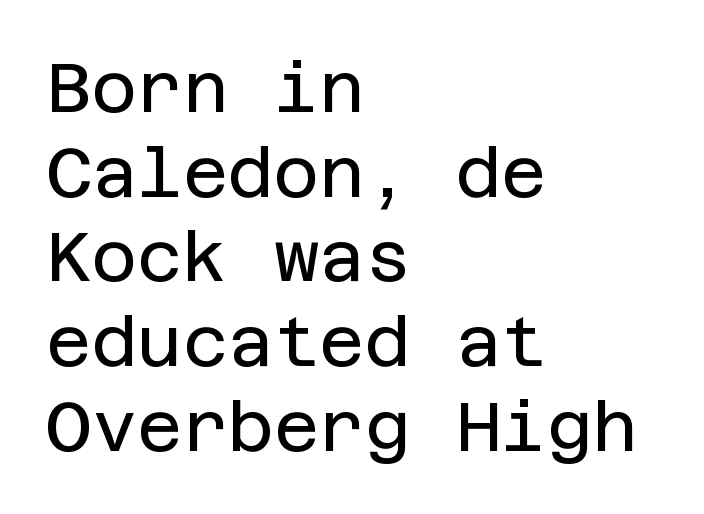
{"serif": "no", "italic": "no", "bold": "no", "weight": "regular", "width": "normal", "stroke_contrast": "low", "x_height": "large", "underline": "no", "align": "left", "line_spacing_ratio": 1.21, "letter_spacing": "normal", "letter_spacing_em": 0.0, "glyph_px": 70}
